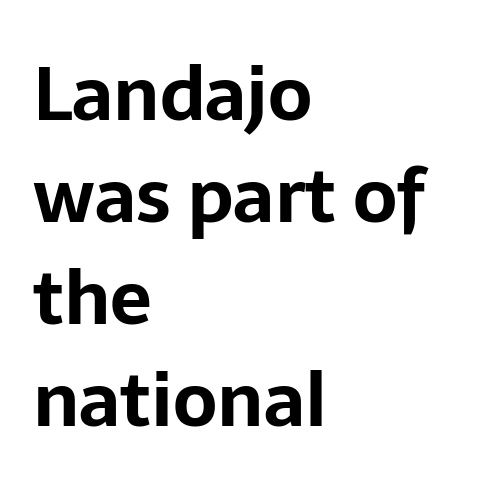
Has an underline been added? It has not. The letters advance in unequal steps, a hallmark of proportional type. The letters sit at their default tracking, neither squeezed nor spread. This sample uses an upright cut, with every glyph sitting square on the baseline. In terms of leading, this rendering sits right in the middle.
